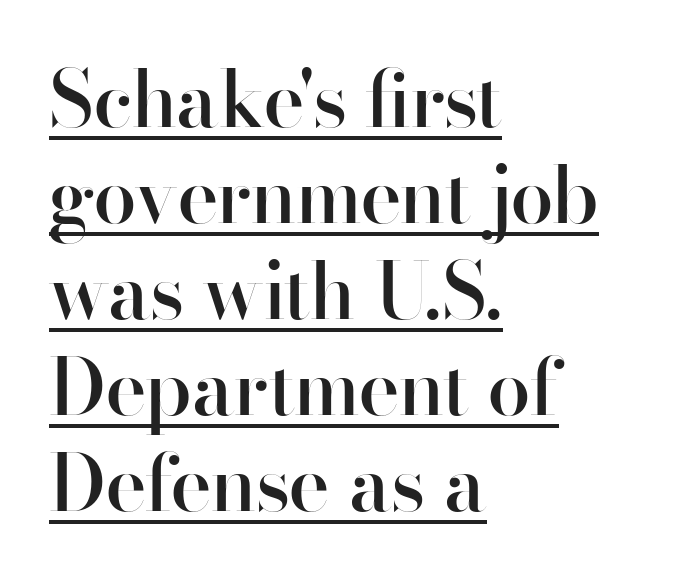
The image shows 78 px semibold sans-serif type, upright; set left-aligned, line spacing 1.23x, normal letter spacing, underlined; high stroke contrast and a small x-height.
